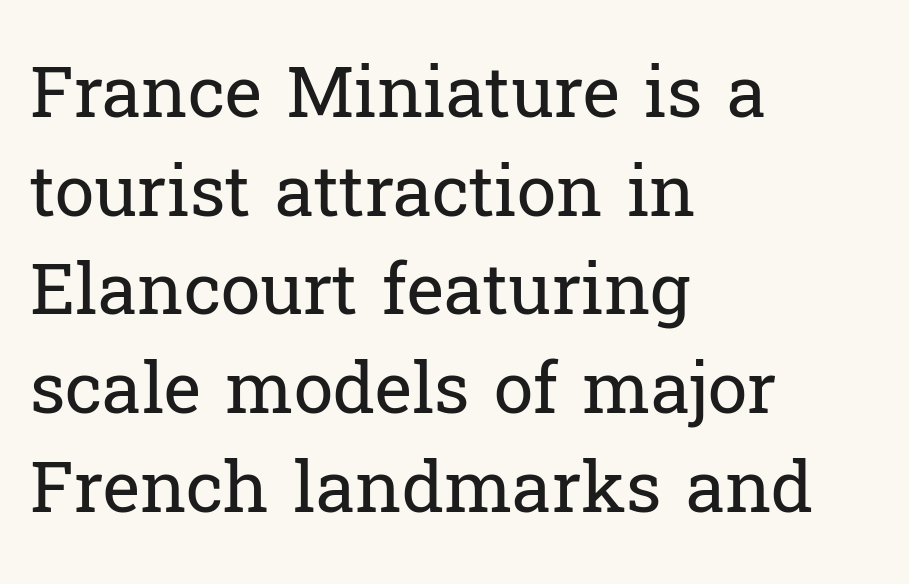
Q: Is the text bold? A: No.
Q: Is the text italic (slanted)? A: No, it is upright.
Q: Is the typeface a serif or a sans-serif typeface? A: Serif.
Q: Is the text underlined? A: No.
Q: How is the paragraph aligned? A: Left-aligned.
Q: Is the spacing between letters normal or unusually wide? A: Normal.
Q: Is the spacing between lines tight, normal or loose? A: Normal.
Q: Width (condensed, normal, or wide)? A: Normal.
Q: Stroke contrast? A: Low.
Q: x-height? A: Medium.
Q: Monospaced? A: No.
